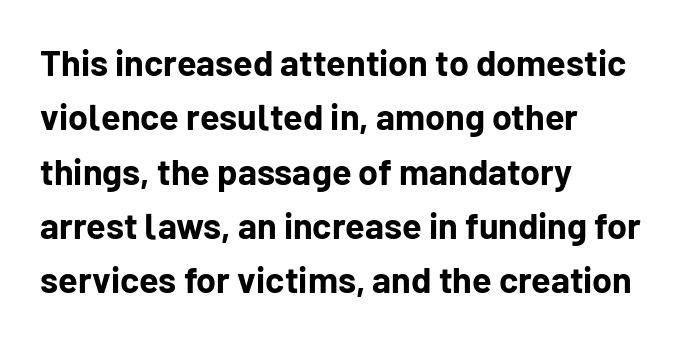
Q: Is the text bold? A: Yes.
Q: Is the text italic (slanted)? A: No, it is upright.
Q: Is the typeface a serif or a sans-serif typeface? A: Sans-serif.
Q: Is the text underlined? A: No.
Q: How is the paragraph aligned? A: Left-aligned.
Q: Is the spacing between letters normal or unusually wide? A: Normal.
Q: Is the spacing between lines tight, normal or loose? A: Normal.
Q: Width (condensed, normal, or wide)? A: Normal.
Q: Stroke contrast? A: Low.
Q: x-height? A: Medium.
Q: Monospaced? A: No.
